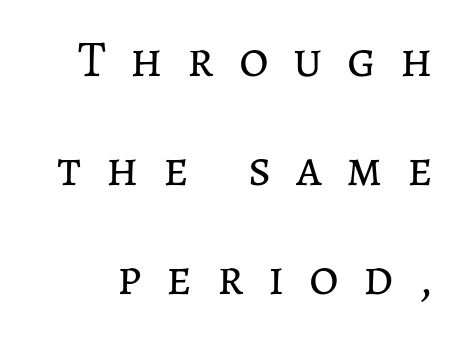
Note the varied advance widths — an 'i' is clearly narrower than an 'm'. Successive baselines arrive slowly, with a big drop between each. The line texture is sparse and dotted thanks to wide tracking. The cut favours lightness, reaching ordinary text weight at its darkest. The letters stand upright; this is a roman face.
